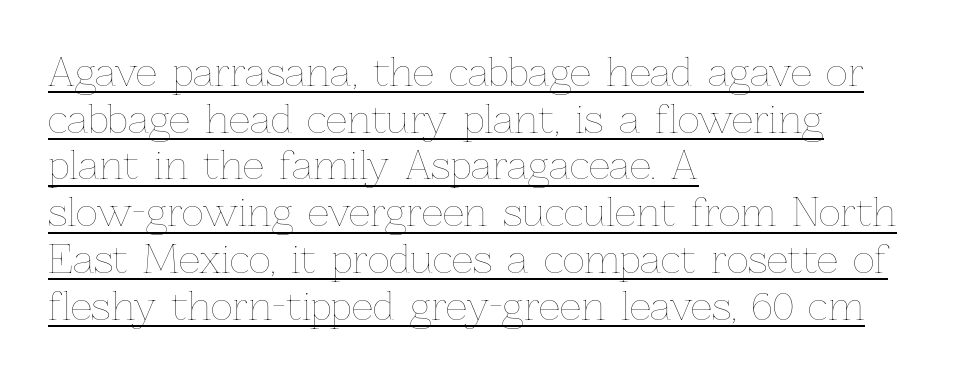
{"italic": "no", "bold": "no", "weight": "thin", "width": "normal", "stroke_contrast": "low", "x_height": "medium", "monospaced": "no", "underline": "yes", "align": "left", "line_spacing_ratio": 1.23, "letter_spacing": "normal", "letter_spacing_em": 0.0, "glyph_px": 38}
